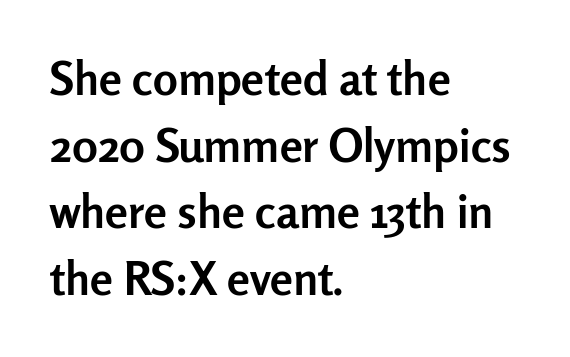
The image shows 46 px semibold sans-serif type, upright; set left-aligned, normal line spacing (1.45x), normal letter spacing, not underlined; low stroke contrast and a medium x-height.
